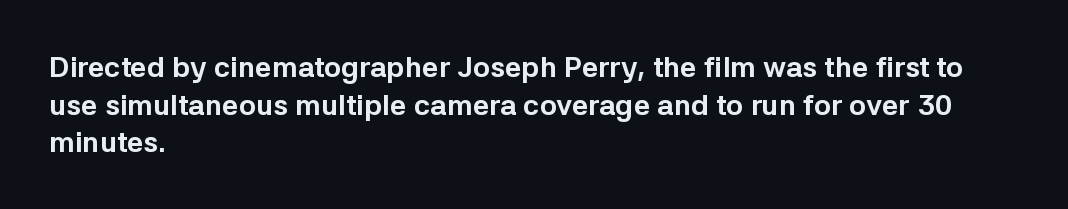
{"serif": "no", "italic": "no", "bold": "yes", "weight": "bold", "width": "normal", "stroke_contrast": "low", "x_height": "medium", "monospaced": "no", "underline": "no", "align": "left", "line_spacing": "normal", "line_spacing_ratio": 1.3, "letter_spacing": "normal", "letter_spacing_em": 0.0, "glyph_px": 29}
